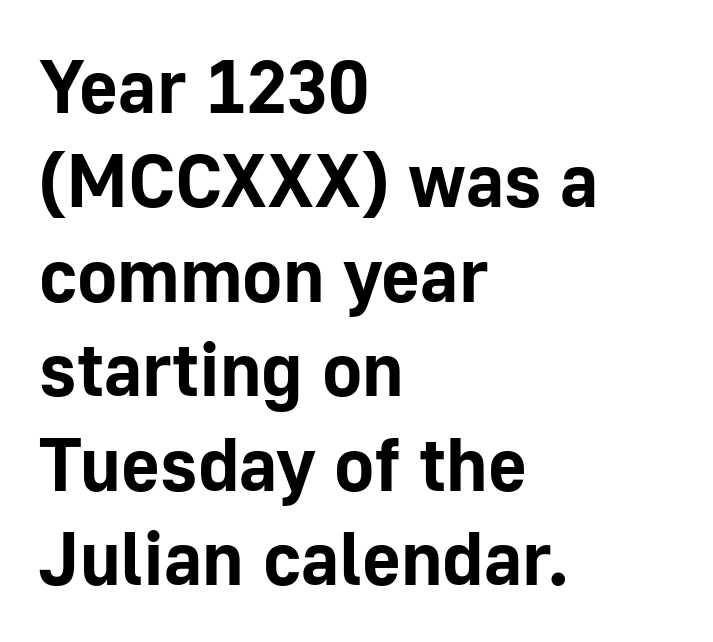
{"serif": "no", "italic": "no", "bold": "yes", "weight": "bold", "width": "normal", "stroke_contrast": "low", "x_height": "medium", "monospaced": "no", "underline": "no", "align": "left", "line_spacing": "normal", "line_spacing_ratio": 1.26, "letter_spacing": "normal", "letter_spacing_em": 0.0, "glyph_px": 75}
